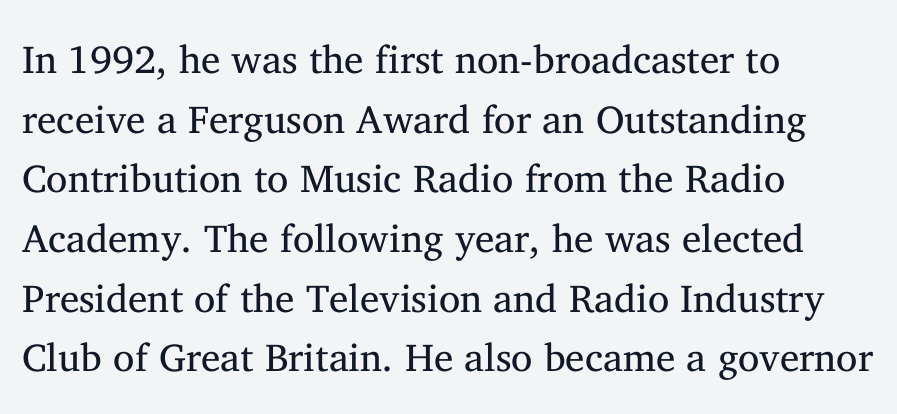
{"serif": "yes", "italic": "no", "bold": "no", "weight": "regular", "width": "normal", "stroke_contrast": "medium", "x_height": "medium", "monospaced": "no", "underline": "no", "align": "left", "line_spacing": "normal", "line_spacing_ratio": 1.53, "letter_spacing": "normal", "letter_spacing_em": 0.0, "glyph_px": 39}
